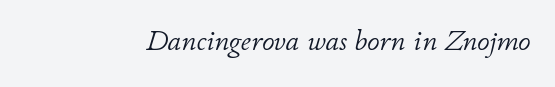
{"italic": "yes", "lean": "right", "slant_degrees": 11, "bold": "no", "weight": "light", "width": "normal", "stroke_contrast": "low", "x_height": "small", "monospaced": "no", "underline": "no", "letter_spacing": "normal", "letter_spacing_em": 0.0, "glyph_px": 28}
